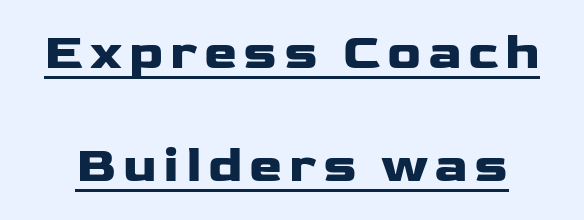
The image shows 50 px heavy, wide sans-serif type, upright; set loose line spacing (2.27x), underlined; low stroke contrast and a medium x-height.
